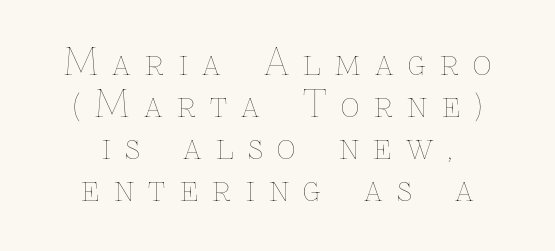
Q: Is the text bold? A: No.
Q: Is the text italic (slanted)? A: No, it is upright.
Q: Is the text underlined? A: No.
Q: How is the paragraph aligned? A: Centered.
Q: Is the spacing between letters normal or unusually wide? A: Unusually wide.
Q: Width (condensed, normal, or wide)? A: Normal.
Q: Stroke contrast? A: Low.
Q: x-height? A: Medium.
Q: Monospaced? A: No.
